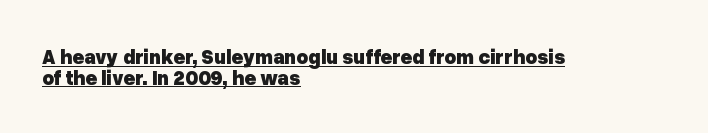
This is roman type, the default non-slanted kind. Spacing between characters is what you'd get straight out of the box. The passage shown is underscored from start to finish. Which margin do the lines hug? The left one — the right edge is uneven. Honestly, the rows look squashed on top of each other.
